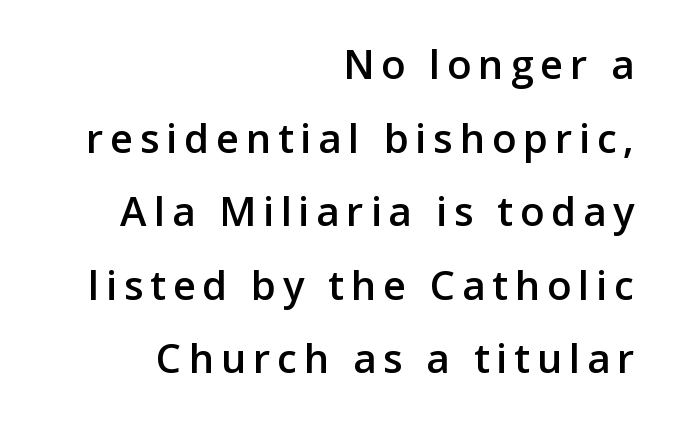
Q: Is the text bold? A: Semi-bold.
Q: Is the text italic (slanted)? A: No, it is upright.
Q: Is the typeface a serif or a sans-serif typeface? A: Sans-serif.
Q: Is the text underlined? A: No.
Q: How is the paragraph aligned? A: Right-aligned.
Q: Width (condensed, normal, or wide)? A: Normal.
Q: Stroke contrast? A: Low.
Q: x-height? A: Medium.
Q: Monospaced? A: No.
